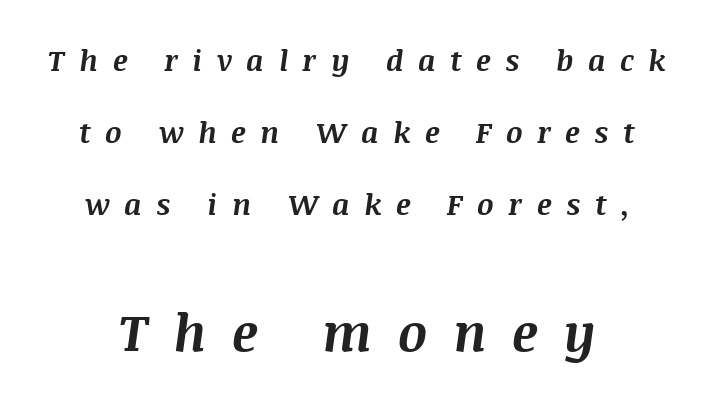
{"italic": "yes", "lean": "right", "slant_degrees": 8, "bold": "yes", "weight": "bold", "width": "normal", "stroke_contrast": "medium", "x_height": "large", "monospaced": "no", "underline": "no", "line_spacing": "loose", "line_spacing_ratio": 2.49, "letter_spacing": "wide", "letter_spacing_em": 0.5, "larger_block": "second", "size_ratio": 1.76, "glyph_px": 51}
